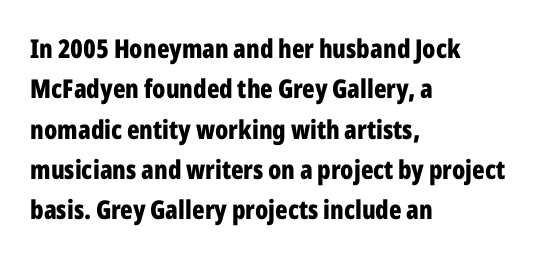
{"italic": "no", "bold": "yes", "underline": "no", "align": "left", "line_spacing": "normal", "line_spacing_ratio": 1.55, "letter_spacing": "normal", "letter_spacing_em": 0.0, "glyph_px": 26}
